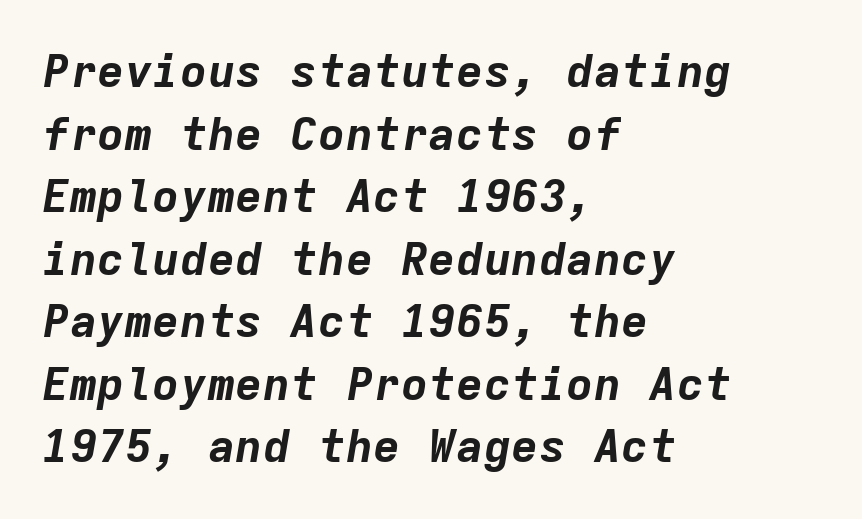
The passage shown is typed in a monospace face where columns stay perfectly aligned. Quick note: underline off. This rendering leaves character spacing at its baseline value. Heavy-handed strokes throughout: this text is bold. The rendering applies a slant to the glyphs.
